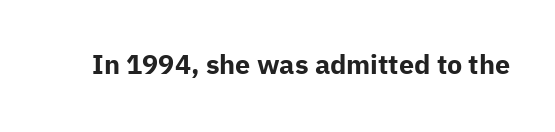
The image shows 27 px bold type, upright; set normal letter spacing, not underlined.
